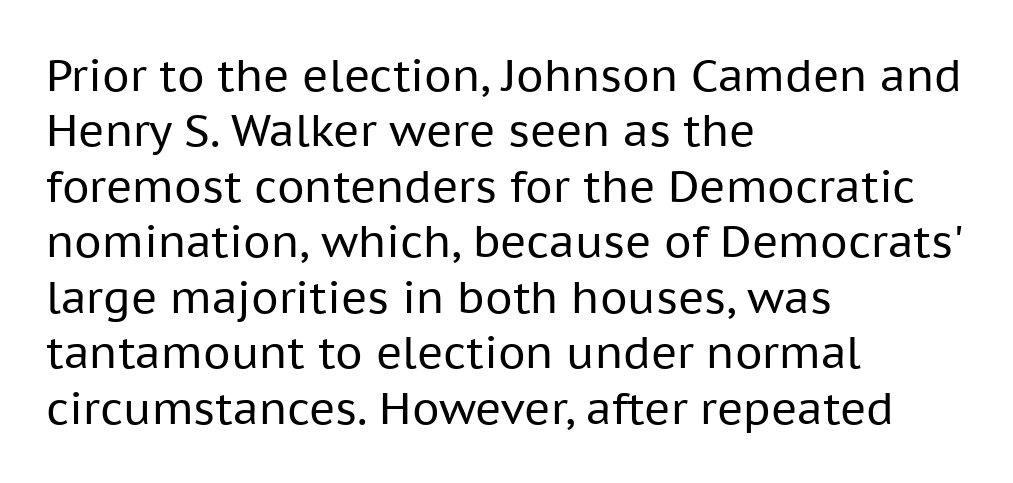
{"serif": "no", "italic": "no", "bold": "no", "weight": "regular", "width": "normal", "stroke_contrast": "low", "x_height": "medium", "monospaced": "no", "underline": "no", "align": "left", "line_spacing": "normal", "line_spacing_ratio": 1.26, "letter_spacing": "normal", "letter_spacing_em": 0.0, "glyph_px": 44}
